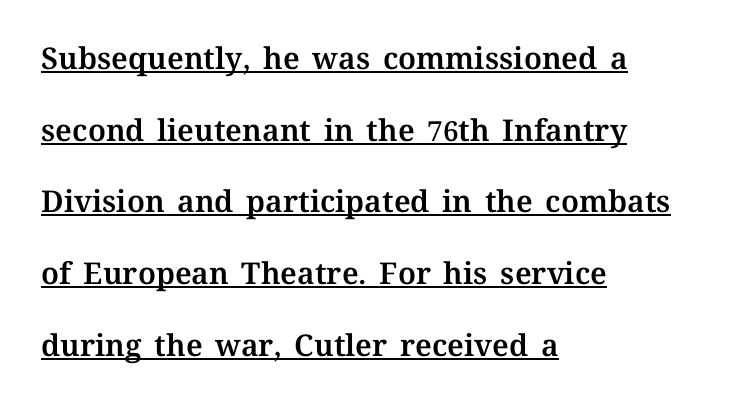
Standard letterfit; no display-style spreading of the glyphs. The lines are spread far apart with generous leading. The typesetter has applied underlining to the passage shown. The rendering uses natural spacing where letterforms have individual widths. A student would call this left alignment; a typographer would say flush left, rag right.
